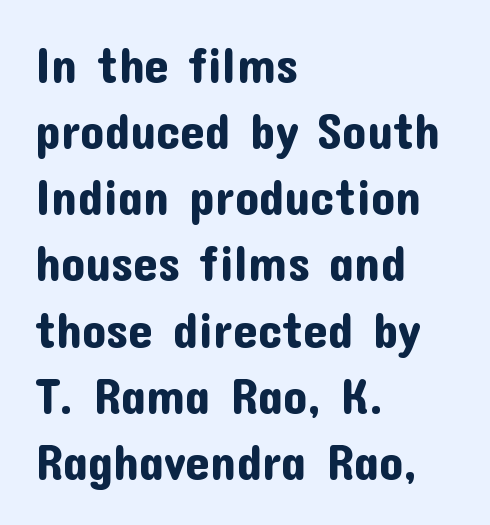
Q: Is the text italic (slanted)? A: No, it is upright.
Q: Is the typeface a serif or a sans-serif typeface? A: Sans-serif.
Q: Is the text underlined? A: No.
Q: How is the paragraph aligned? A: Left-aligned.
Q: Is the spacing between letters normal or unusually wide? A: Normal.
Q: Is the spacing between lines tight, normal or loose? A: Normal.
Q: Width (condensed, normal, or wide)? A: Normal.
Q: Stroke contrast? A: Low.
Q: x-height? A: Medium.
Q: Monospaced? A: No.
